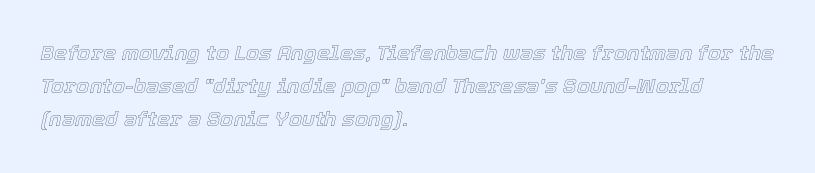
Q: Is the text italic (slanted)? A: Yes, it leans right by about 12 degrees.
Q: Is the text underlined? A: No.
Q: How is the paragraph aligned? A: Left-aligned.
Q: Is the spacing between letters normal or unusually wide? A: Normal.
Q: Is the spacing between lines tight, normal or loose? A: Normal.
